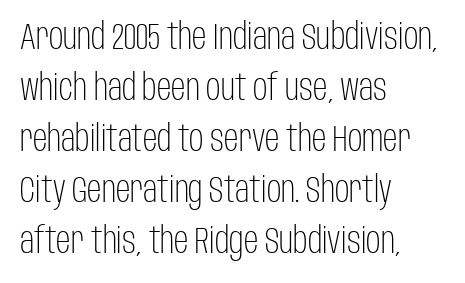
{"serif": "no", "italic": "no", "bold": "no", "weight": "light", "width": "condensed", "stroke_contrast": "low", "x_height": "large", "monospaced": "no", "underline": "no", "align": "left", "line_spacing": "normal", "line_spacing_ratio": 1.42, "letter_spacing": "normal", "letter_spacing_em": 0.0, "glyph_px": 36}
